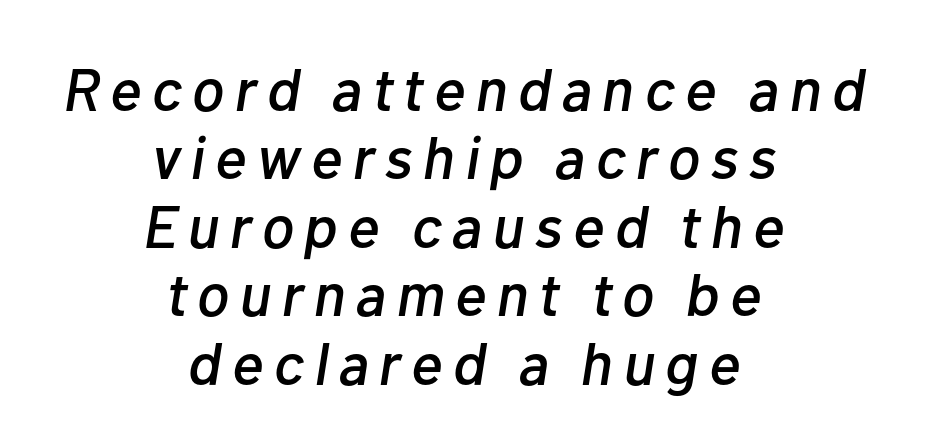
Q: Is the text italic (slanted)? A: Yes, it leans right by about 10 degrees.
Q: Is the text underlined? A: No.
Q: How is the paragraph aligned? A: Centered.
Q: Is the spacing between lines tight, normal or loose? A: Tight.
Q: Width (condensed, normal, or wide)? A: Normal.
Q: Stroke contrast? A: Low.
Q: x-height? A: Medium.
Q: Monospaced? A: No.
